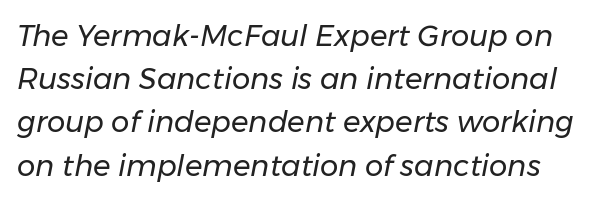
The image shows 29 px regular-weight type, italic (leaning right); set normal line spacing (1.49x), normal letter spacing, not underlined; low stroke contrast and a medium x-height.
